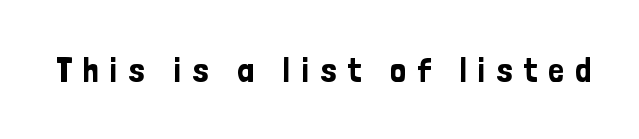
These lines were composed using upright roman letters. Type without underlining. The face used here is a sans, in the tradition of grotesques and geometrics. This rendering widens character spacing well past its baseline value.
